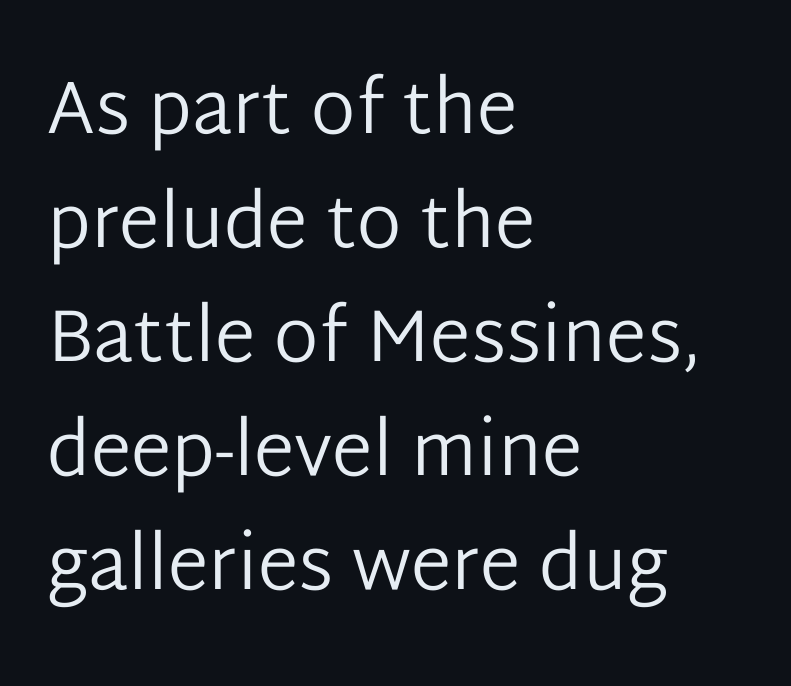
{"serif": "no", "italic": "no", "bold": "no", "weight": "regular", "width": "normal", "stroke_contrast": "low", "x_height": "medium", "monospaced": "no", "underline": "no", "align": "left", "line_spacing": "normal", "line_spacing_ratio": 1.54, "letter_spacing": "normal", "letter_spacing_em": 0.0, "glyph_px": 74}
